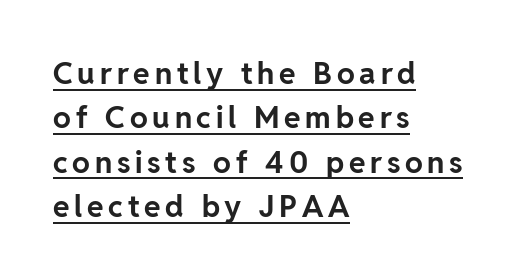
{"serif": "no", "italic": "no", "bold": "yes", "weight": "bold", "width": "normal", "stroke_contrast": "low", "x_height": "medium", "monospaced": "no", "underline": "yes", "align": "left", "line_spacing": "normal", "line_spacing_ratio": 1.48, "glyph_px": 30}
